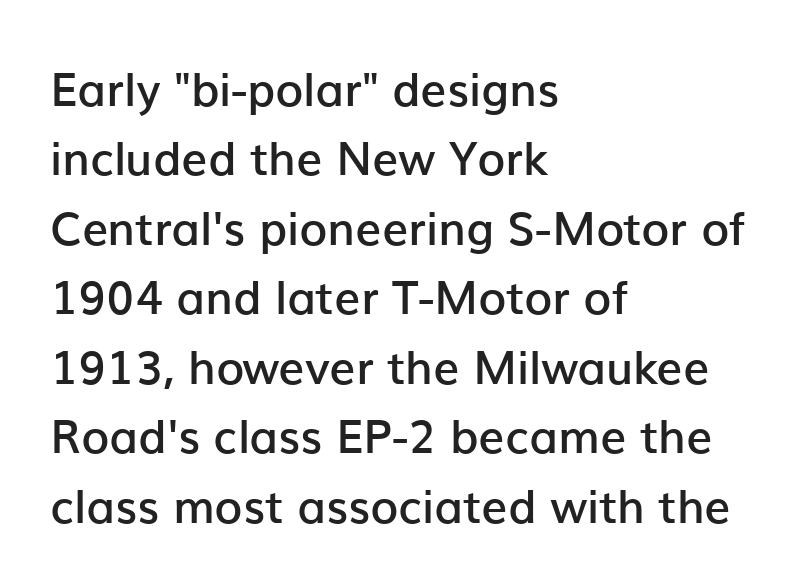
Q: Is the text bold? A: Semi-bold.
Q: Is the text italic (slanted)? A: No, it is upright.
Q: Is the typeface a serif or a sans-serif typeface? A: Sans-serif.
Q: Is the text underlined? A: No.
Q: How is the paragraph aligned? A: Left-aligned.
Q: Is the spacing between letters normal or unusually wide? A: Normal.
Q: Is the spacing between lines tight, normal or loose? A: Normal.
Q: Width (condensed, normal, or wide)? A: Normal.
Q: Stroke contrast? A: Low.
Q: x-height? A: Medium.
Q: Monospaced? A: No.
